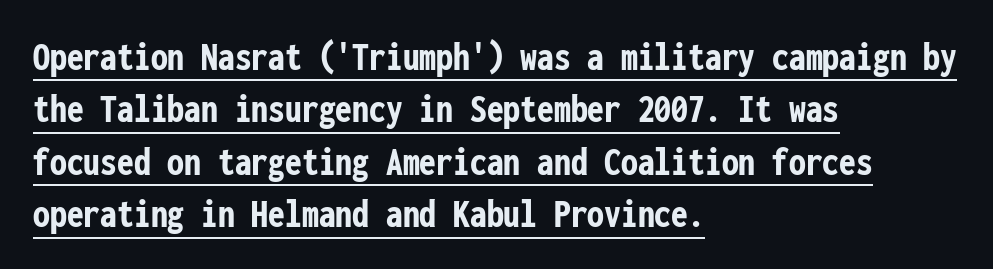
The image shows 42 px semibold, condensed sans-serif type, upright, monospaced; set left-aligned, normal line spacing (1.25x), normal letter spacing, underlined; low stroke contrast and a medium x-height.
